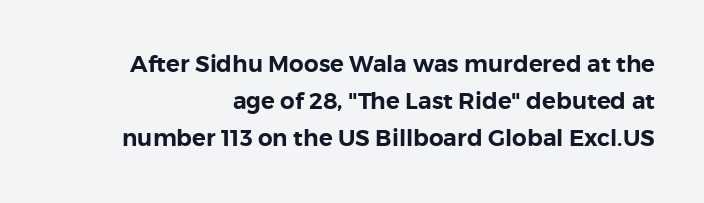
{"italic": "no", "underline": "no", "align": "right", "line_spacing": "normal", "line_spacing_ratio": 1.61, "letter_spacing": "normal", "letter_spacing_em": 0.0, "glyph_px": 23}
